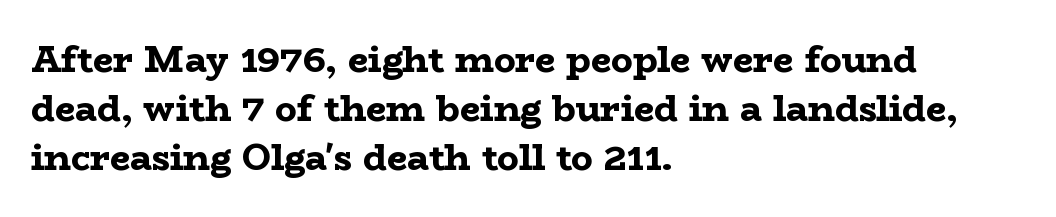
{"serif": "yes", "italic": "no", "bold": "yes", "weight": "bold", "width": "wide", "stroke_contrast": "low", "x_height": "medium", "monospaced": "no", "underline": "no", "align": "left", "line_spacing": "normal", "line_spacing_ratio": 1.36, "letter_spacing": "normal", "letter_spacing_em": 0.0, "glyph_px": 36}
